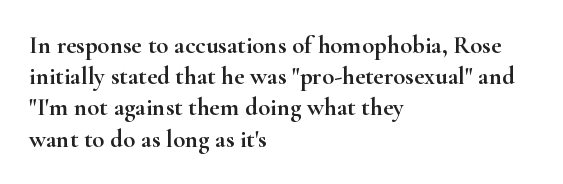
{"italic": "no", "underline": "no", "align": "left", "line_spacing": "normal", "line_spacing_ratio": 1.25, "letter_spacing": "normal", "letter_spacing_em": 0.0, "glyph_px": 25}
